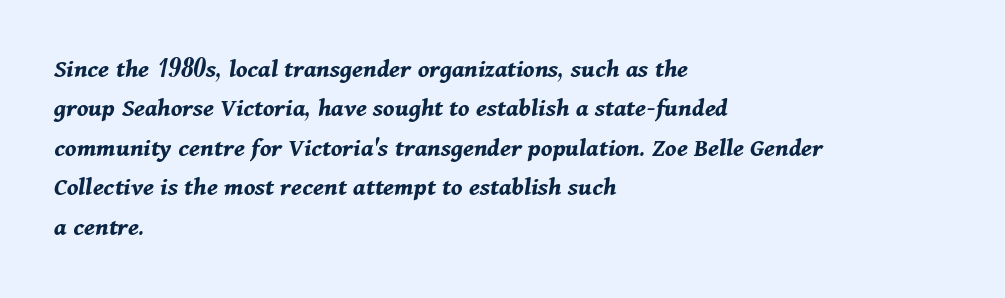
Every letter is thick-stroked: bold, no question. You can tell it's italic because the verticals aren't actually vertical. Anything drawn beneath the words? Only blank space. Each word holds together tightly as a unit, with standard inter-letter gaps. Leading matches the norm, producing a regular column.
